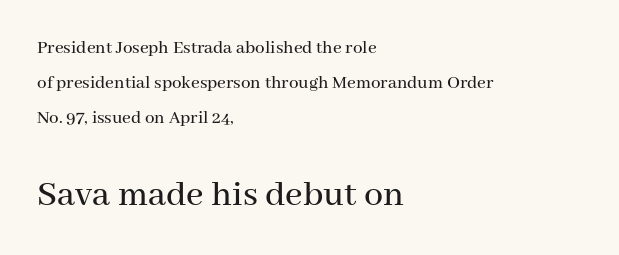
The image shows 38 px serif type, upright; set left-aligned, line spacing 1.85x, normal letter spacing, not underlined; the second (bottom) block is 2.0x larger; medium stroke contrast and a medium x-height.
